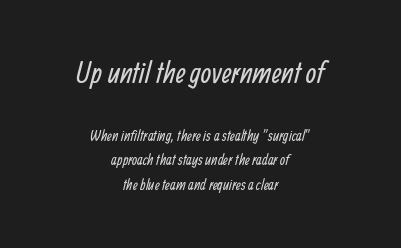
Anything drawn beneath the words? Only blank space. How are the letters spaced? Ordinarily, with no added tracking. The compositor balanced each line on the midline. Classification — sans serif. Which of the two is more prominent by size? The first, at the top. Do the characters align in a grid? No, the font is proportional.
